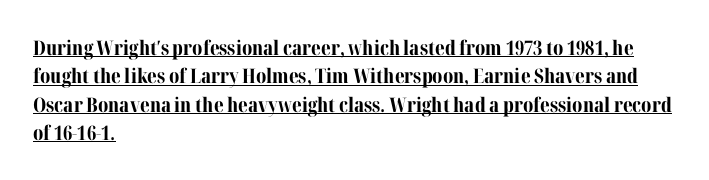
Q: Is the text bold? A: Yes.
Q: Is the text italic (slanted)? A: No, it is upright.
Q: Is the text underlined? A: Yes.
Q: How is the paragraph aligned? A: Left-aligned.
Q: Is the spacing between letters normal or unusually wide? A: Normal.
Q: Is the spacing between lines tight, normal or loose? A: Normal.
